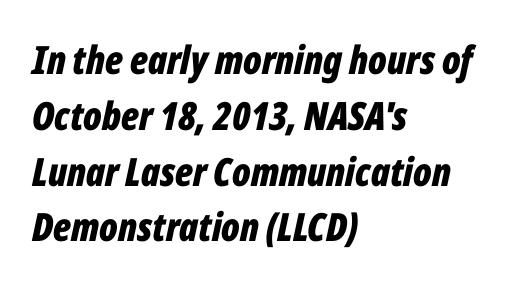
The image shows 39 px bold, condensed type, italic (leaning right); set left-aligned, normal line spacing (1.43x), normal letter spacing, not underlined; low stroke contrast and a medium x-height.
